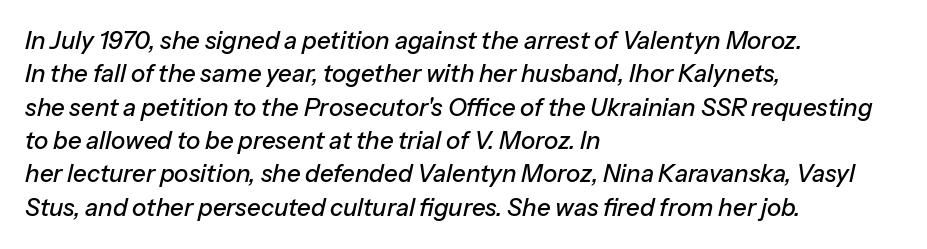
Q: Is the text italic (slanted)? A: Yes, it leans right by about 13 degrees.
Q: Is the text underlined? A: No.
Q: How is the paragraph aligned? A: Left-aligned.
Q: Is the spacing between letters normal or unusually wide? A: Normal.
Q: Is the spacing between lines tight, normal or loose? A: Normal.
